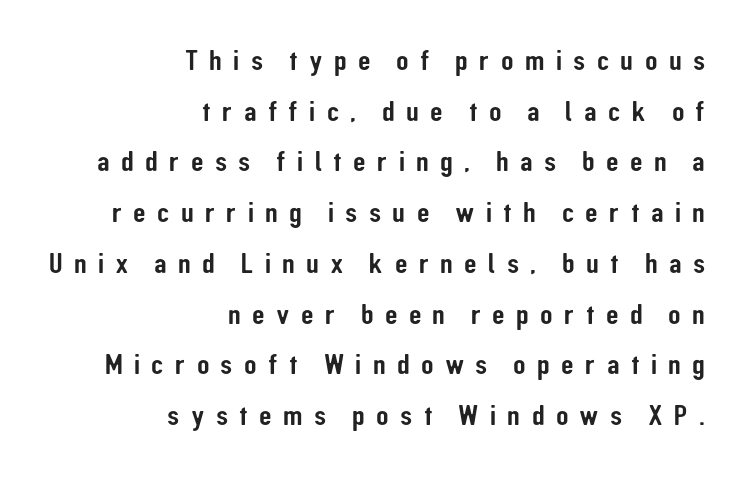
Q: Is the text italic (slanted)? A: No, it is upright.
Q: Is the typeface a serif or a sans-serif typeface? A: Sans-serif.
Q: Is the text underlined? A: No.
Q: How is the paragraph aligned? A: Right-aligned.
Q: Is the spacing between letters normal or unusually wide? A: Unusually wide.
Q: Width (condensed, normal, or wide)? A: Condensed.
Q: Stroke contrast? A: Low.
Q: x-height? A: Medium.
Q: Monospaced? A: No.
